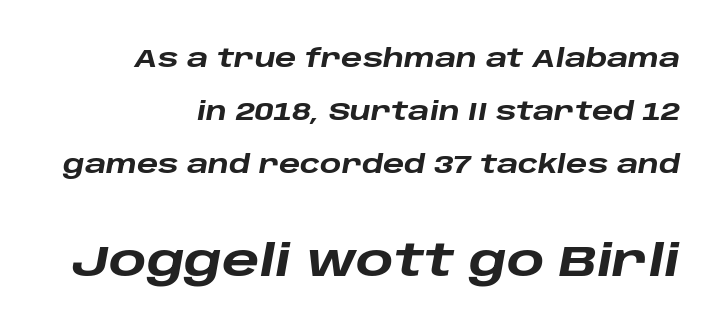
Q: Is the text bold? A: Yes.
Q: Is the text italic (slanted)? A: Yes, it leans right by about 10 degrees.
Q: Is the text underlined? A: No.
Q: How is the paragraph aligned? A: Right-aligned.
Q: Is the spacing between letters normal or unusually wide? A: Normal.
Q: Is the spacing between lines tight, normal or loose? A: Loose.
Q: Which block of text is set in a larger size, the first (top) or the second (bottom)? A: The second (bottom) one.
Q: Width (condensed, normal, or wide)? A: Wide.
Q: Stroke contrast? A: Low.
Q: x-height? A: Large.
Q: Monospaced? A: No.
